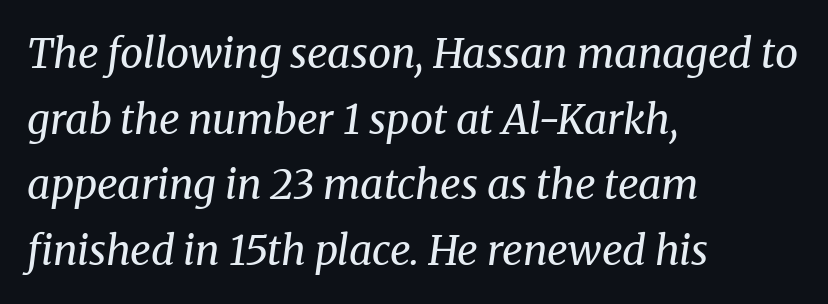
Q: Is the text bold? A: No.
Q: Is the text italic (slanted)? A: Yes, it leans right by about 8 degrees.
Q: Is the typeface a serif or a sans-serif typeface? A: Serif.
Q: Is the text underlined? A: No.
Q: How is the paragraph aligned? A: Left-aligned.
Q: Is the spacing between letters normal or unusually wide? A: Normal.
Q: Is the spacing between lines tight, normal or loose? A: Normal.
Q: Width (condensed, normal, or wide)? A: Normal.
Q: Stroke contrast? A: Medium.
Q: x-height? A: Medium.
Q: Monospaced? A: No.
